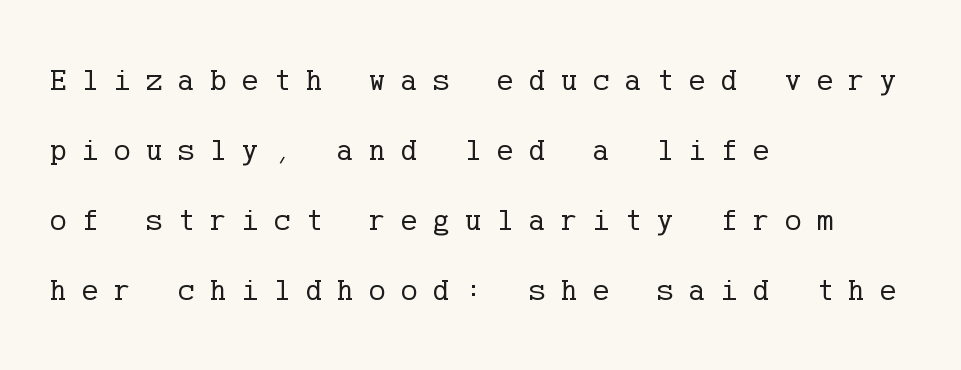
{"serif": "yes", "italic": "no", "bold": "no", "weight": "regular", "width": "normal", "stroke_contrast": "low", "x_height": "medium", "underline": "no", "align": "left", "line_spacing": "loose", "line_spacing_ratio": 2.26, "letter_spacing": "wide", "letter_spacing_em": 0.5, "glyph_px": 31}
